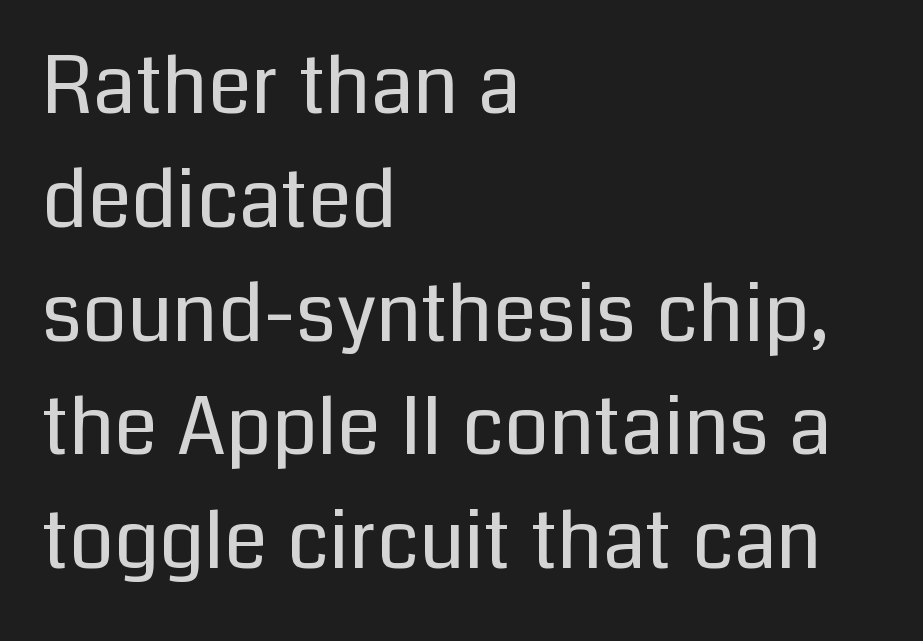
The image shows 79 px regular-weight sans-serif type, upright; set left-aligned, normal line spacing (1.44x), normal letter spacing, not underlined; low stroke contrast and a medium x-height.
